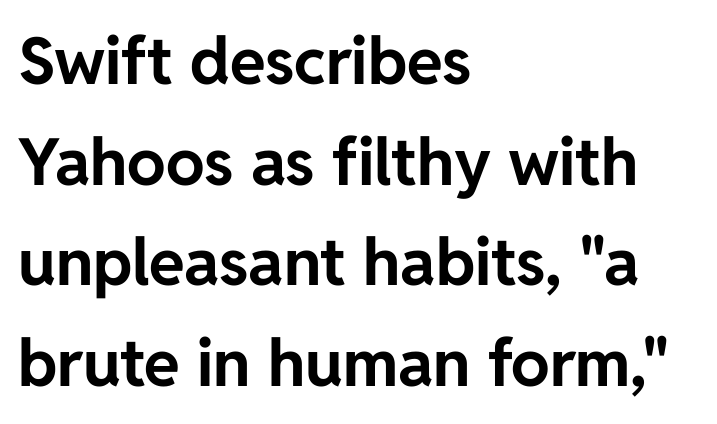
Q: Is the text bold? A: Yes.
Q: Is the text italic (slanted)? A: No, it is upright.
Q: Is the typeface a serif or a sans-serif typeface? A: Sans-serif.
Q: Is the text underlined? A: No.
Q: How is the paragraph aligned? A: Left-aligned.
Q: Is the spacing between letters normal or unusually wide? A: Normal.
Q: Is the spacing between lines tight, normal or loose? A: Normal.
Q: Width (condensed, normal, or wide)? A: Normal.
Q: Stroke contrast? A: Low.
Q: x-height? A: Medium.
Q: Monospaced? A: No.
